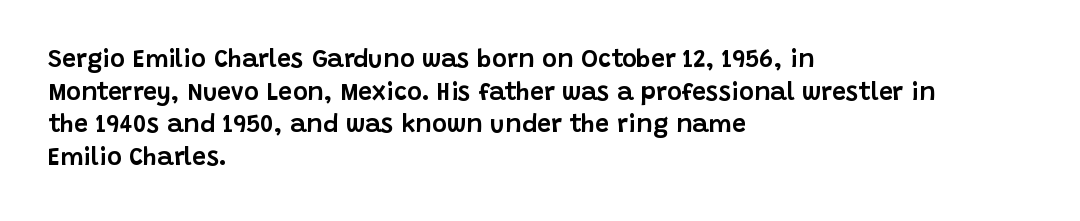
The image shows 25 px text type, upright; set left-aligned, normal line spacing (1.31x), normal letter spacing, not underlined.
